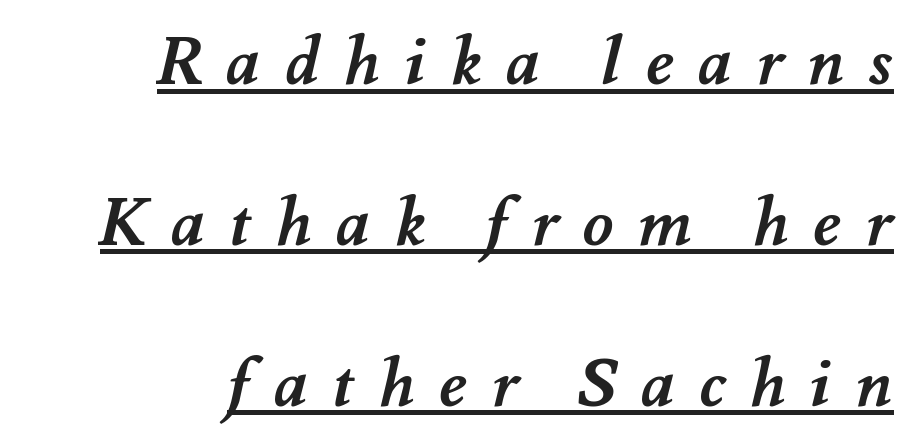
{"bold": "yes", "weight": "semibold", "width": "normal", "stroke_contrast": "medium", "x_height": "small", "monospaced": "no", "underline": "yes", "align": "right", "line_spacing": "loose", "line_spacing_ratio": 2.4, "letter_spacing": "wide", "letter_spacing_em": 0.36, "glyph_px": 67}
